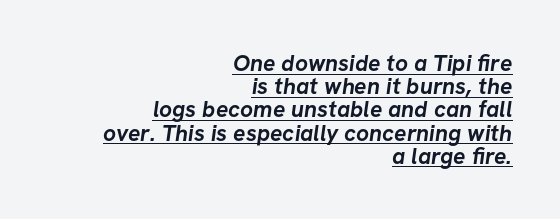
Q: Is the text bold? A: Yes.
Q: Is the text underlined? A: Yes.
Q: How is the paragraph aligned? A: Right-aligned.
Q: Is the spacing between letters normal or unusually wide? A: Normal.
Q: Is the spacing between lines tight, normal or loose? A: Tight.
